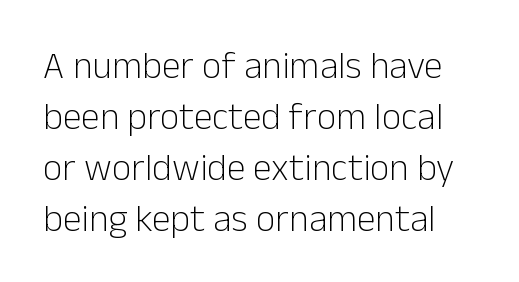
{"serif": "no", "italic": "no", "bold": "no", "weight": "light", "width": "normal", "stroke_contrast": "low", "x_height": "medium", "monospaced": "no", "underline": "no", "line_spacing": "normal", "line_spacing_ratio": 1.34, "letter_spacing": "normal", "letter_spacing_em": 0.0, "glyph_px": 38}
